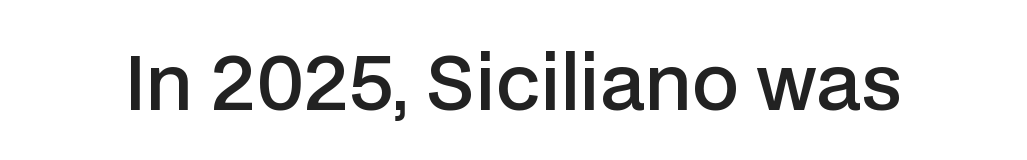
The image shows 75 px semibold sans-serif type, upright; set normal letter spacing, not underlined; low stroke contrast and a medium x-height.
